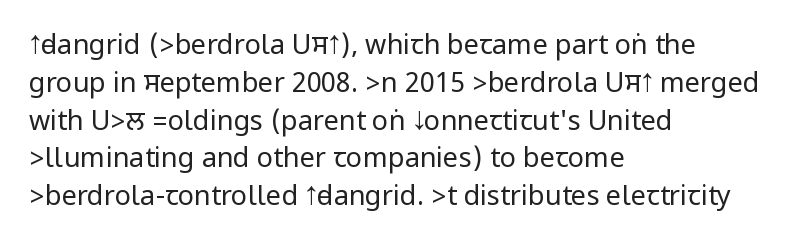
Short note: letters normally spaced. These lines are set flush left with a ragged right edge. The passage shown is not bold in any degree. Rows of type keep a routine distance in the vertical direction. This is the regular roman posture of the typeface.
